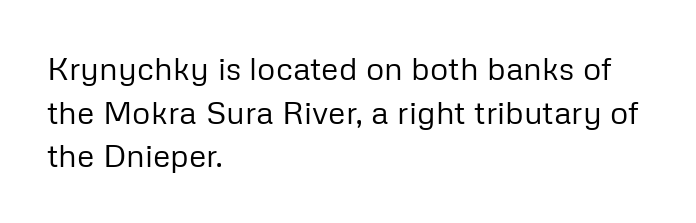
The image shows 32 px regular-weight sans-serif type, upright; set left-aligned, normal line spacing (1.36x), normal letter spacing, not underlined; low stroke contrast and a medium x-height.
